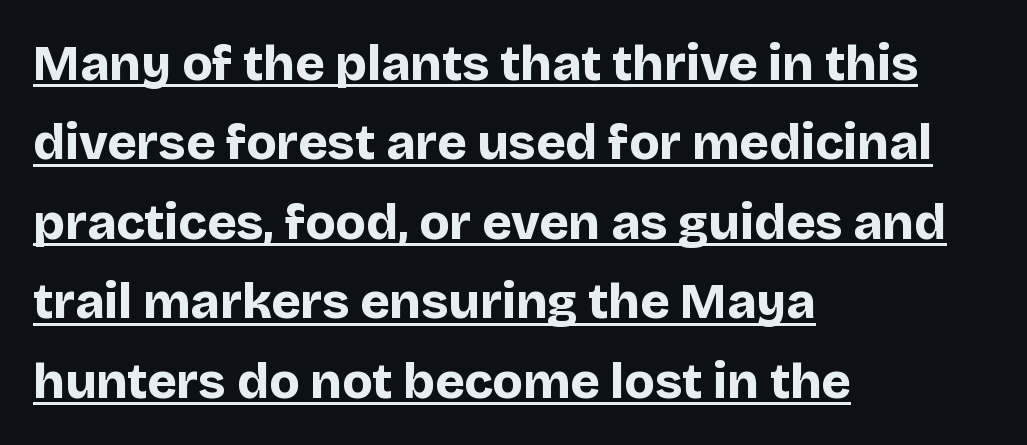
The image shows 50 px bold sans-serif type, upright; set left-aligned, normal line spacing (1.59x), normal letter spacing, underlined; low stroke contrast and a large x-height.
